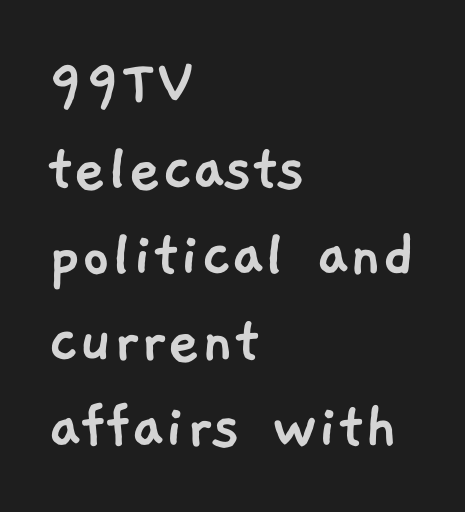
{"serif": "no", "width": "normal", "stroke_contrast": "low", "x_height": "medium", "monospaced": "no", "underline": "no", "align": "left", "line_spacing_ratio": 1.21, "letter_spacing": "normal", "letter_spacing_em": 0.0, "glyph_px": 71}
